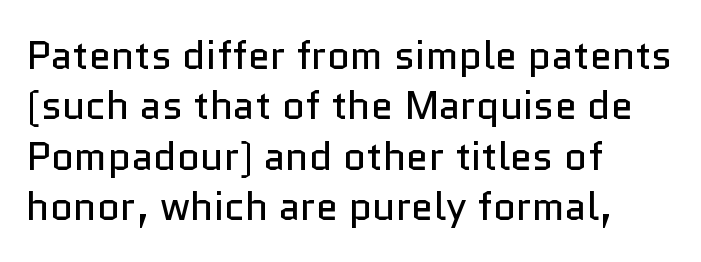
This sample has the flowing, uneven cadence of proportional lettering. You can tell from the bare stems that sans-serif type was used. The space beneath each line is pristine and unruled. Every character sits straight up, as roman type does. In terms of leading, this rendering sits right in the middle.
